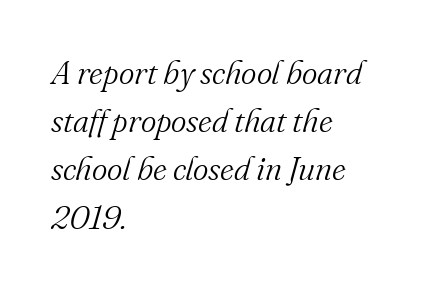
{"serif": "yes", "italic": "yes", "lean": "right", "slant_degrees": 16, "bold": "no", "weight": "light", "width": "normal", "stroke_contrast": "medium", "x_height": "small", "monospaced": "no", "underline": "no", "align": "left", "line_spacing": "normal", "line_spacing_ratio": 1.46, "letter_spacing": "normal", "letter_spacing_em": 0.0, "glyph_px": 33}
